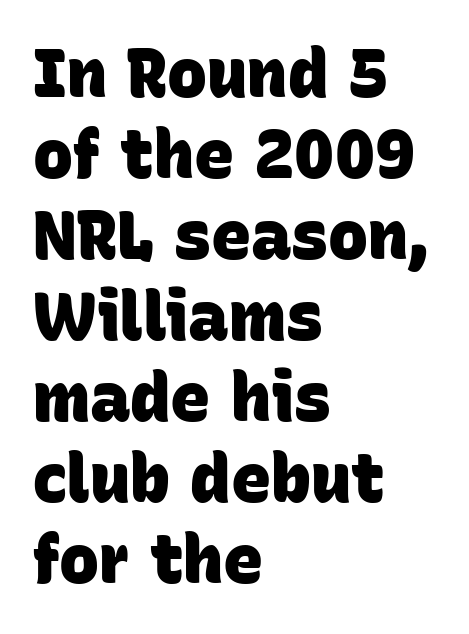
Q: Is the text bold? A: Yes.
Q: Is the typeface a serif or a sans-serif typeface? A: Sans-serif.
Q: Is the text underlined? A: No.
Q: How is the paragraph aligned? A: Left-aligned.
Q: Is the spacing between letters normal or unusually wide? A: Normal.
Q: Width (condensed, normal, or wide)? A: Normal.
Q: Stroke contrast? A: Low.
Q: x-height? A: Large.
Q: Monospaced? A: No.
